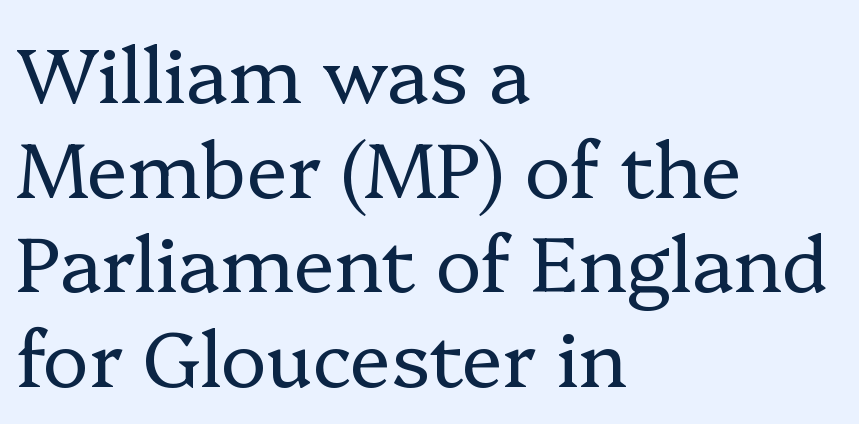
Q: Is the text bold? A: No.
Q: Is the text italic (slanted)? A: No, it is upright.
Q: Is the typeface a serif or a sans-serif typeface? A: Serif.
Q: Is the text underlined? A: No.
Q: How is the paragraph aligned? A: Left-aligned.
Q: Is the spacing between letters normal or unusually wide? A: Normal.
Q: Width (condensed, normal, or wide)? A: Normal.
Q: Stroke contrast? A: Low.
Q: x-height? A: Medium.
Q: Monospaced? A: No.
